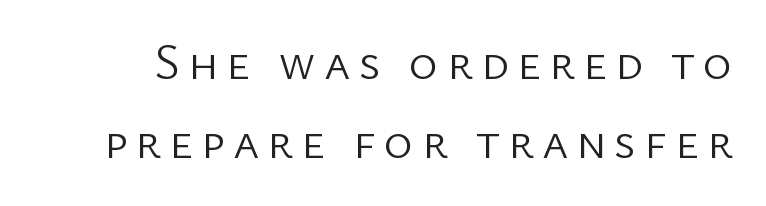
Vertical stems look standard width or narrower in stroke. Check the space under the baseline: it is left empty. Is this a fixed-width face? No — the glyphs have proportional, varying widths. Nothing sits at the stroke ends, so this counts as sans-serif. The passage shown stacks its lines at a standard gap. The typography opts for an upright posture over an oblique one.
